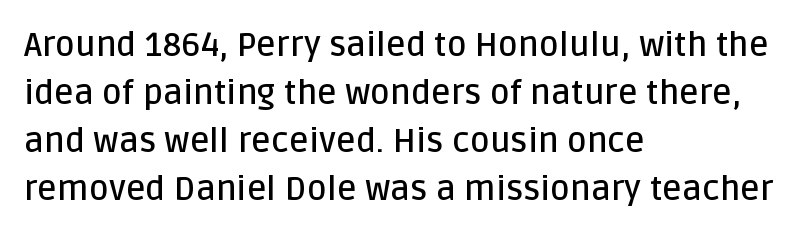
Does extra space separate the letters? No, they use regular spacing. The glyphs in this specimen are sans serif. Typesetter's note: demi weight, one step under bold. Nobody drew a line under any word here. Students, observe: this is what conventionally led text looks like.
